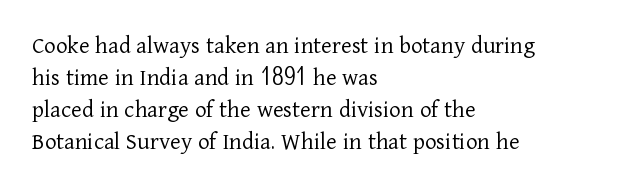
The image shows 25 px text type, upright; set left-aligned, normal line spacing (1.28x), normal letter spacing, not underlined.
